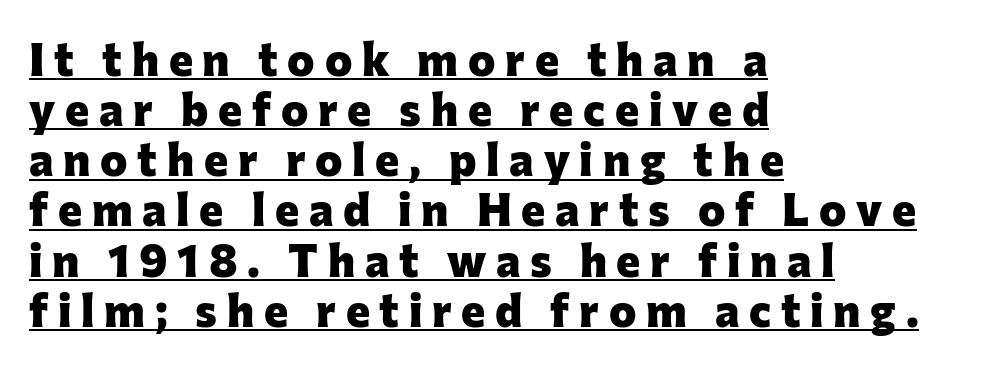
The image shows 46 px heavy sans-serif type, upright; set left-aligned, tight line spacing (1.09x), unusually wide letter spacing (+0.21 em), underlined; low stroke contrast and a medium x-height.
